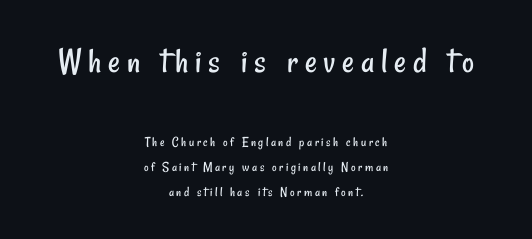
The image shows 37 px regular-weight, condensed sans-serif type; set centered, line spacing 1.77x, not underlined; the first (top) block is 2.64x larger; low stroke contrast and a small x-height.
